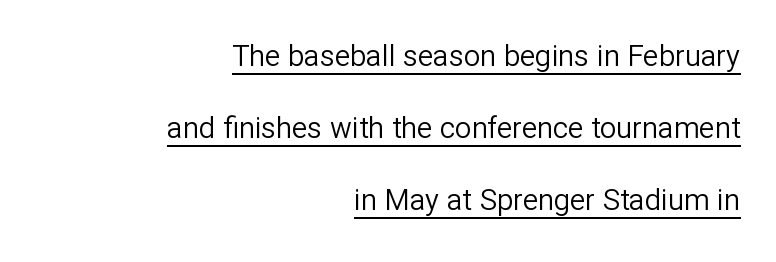
The leading is generous, giving the passage an open texture. Students, note that the glyphs here touch the page at normal intervals. The letters advance in unequal steps, a hallmark of proportional type. The rendered words wear a rule along their underside.
